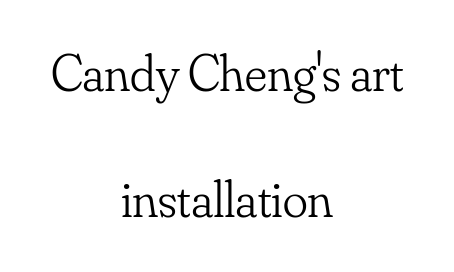
The image shows 52 px light serif type, upright; set centered, loose line spacing (2.43x), normal letter spacing, not underlined; low stroke contrast and a small x-height.
